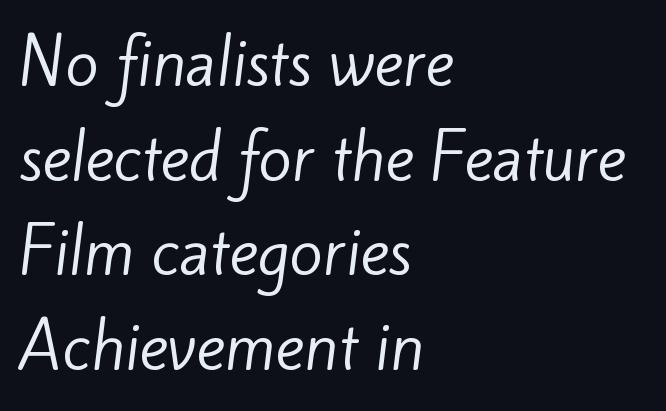
{"serif": "no", "bold": "no", "weight": "regular", "width": "normal", "stroke_contrast": "low", "x_height": "small", "monospaced": "no", "underline": "no", "align": "left", "line_spacing": "normal", "line_spacing_ratio": 1.55, "letter_spacing": "normal", "letter_spacing_em": 0.0, "glyph_px": 61}
